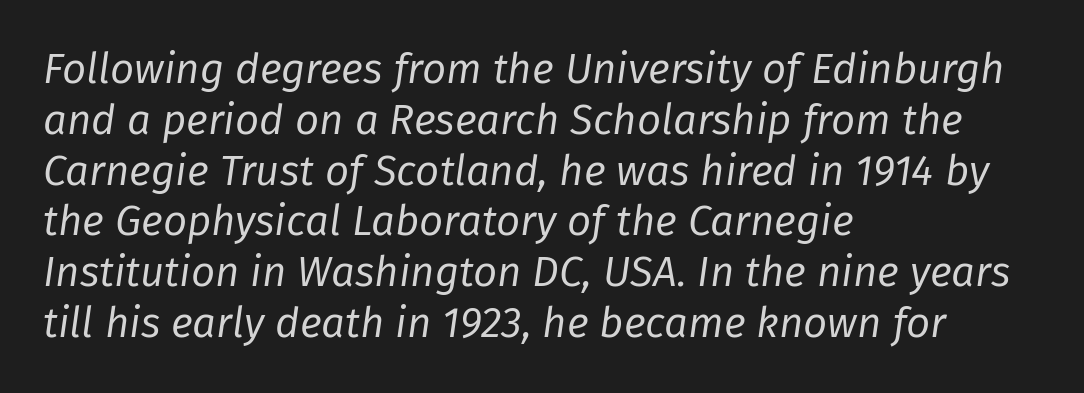
{"italic": "yes", "lean": "right", "slant_degrees": 8, "bold": "no", "weight": "regular", "width": "normal", "stroke_contrast": "low", "x_height": "medium", "monospaced": "no", "underline": "no", "align": "left", "line_spacing_ratio": 1.21, "letter_spacing": "normal", "letter_spacing_em": 0.0, "glyph_px": 42}
